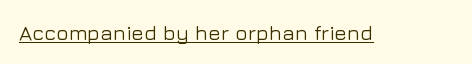
Q: Is the text italic (slanted)? A: No, it is upright.
Q: Is the text underlined? A: Yes.
Q: Is the spacing between letters normal or unusually wide? A: Normal.
